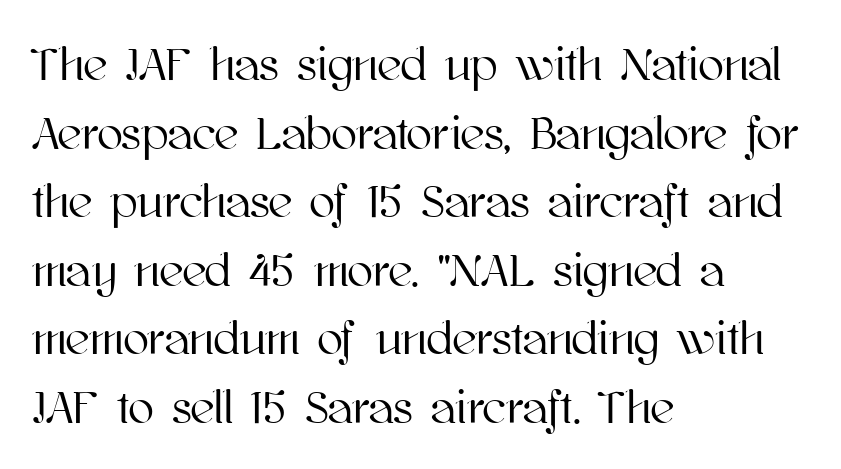
Compared with typical body copy, the letter spacing here is the same. The vertical gap from one line to the next is medium. Spacing verdict: proportional, widths tailored to each character. Left-aligned paragraph, ragged on the right.
